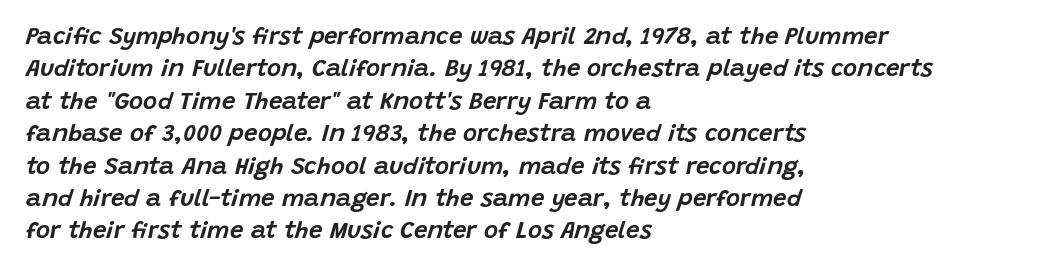
Glyph-to-glyph distance matches everyday printed text. Casual observation: everything's shoved over to the left. Unmarked baselines from the first word to the last. The passage shown leans; its letterforms are oblique. Honestly, the row spacing looks completely unremarkable.
